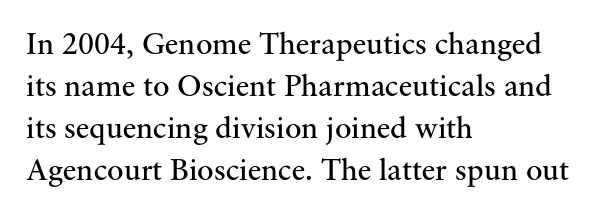
The image shows 31 px regular-weight serif type, upright; set left-aligned, normal line spacing (1.36x), normal letter spacing, not underlined; medium stroke contrast and a small x-height.
